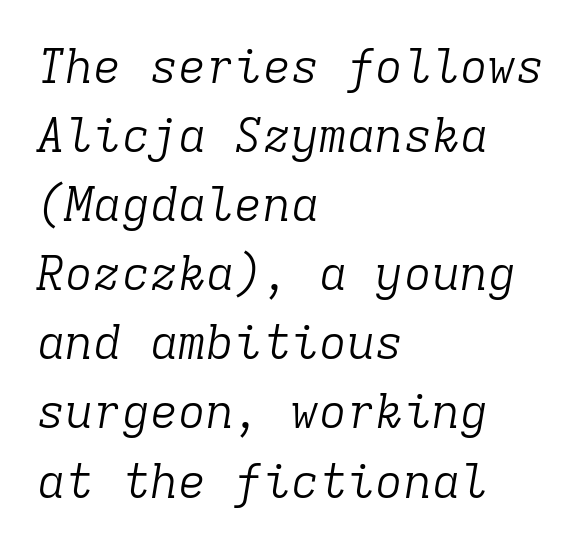
Q: Is the text bold? A: No.
Q: Is the text italic (slanted)? A: Yes, it leans right by about 9 degrees.
Q: Is the typeface a serif or a sans-serif typeface? A: Serif.
Q: Is the text underlined? A: No.
Q: How is the paragraph aligned? A: Left-aligned.
Q: Is the spacing between letters normal or unusually wide? A: Normal.
Q: Is the spacing between lines tight, normal or loose? A: Normal.
Q: Width (condensed, normal, or wide)? A: Normal.
Q: Stroke contrast? A: Low.
Q: x-height? A: Medium.
Q: Monospaced? A: Yes.
